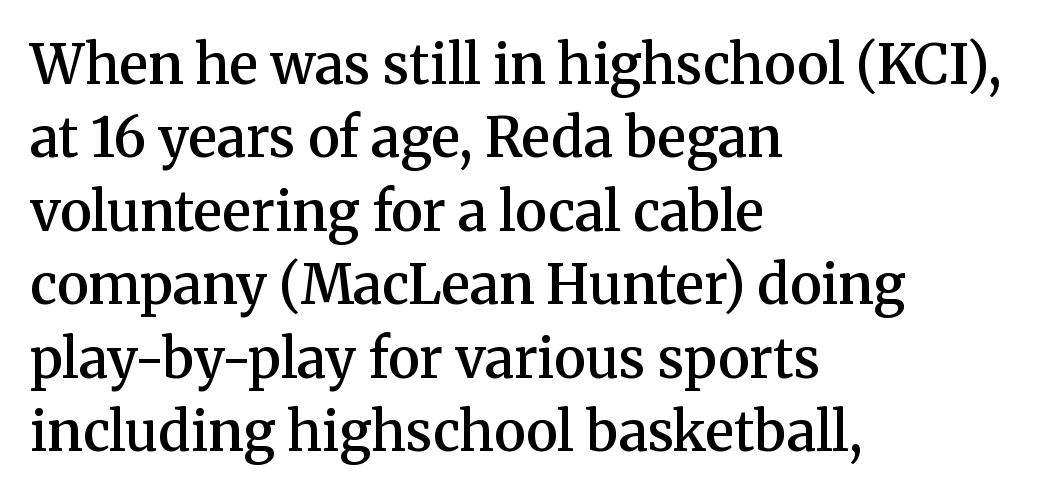
Q: Is the text bold? A: Semi-bold.
Q: Is the text italic (slanted)? A: No, it is upright.
Q: Is the typeface a serif or a sans-serif typeface? A: Serif.
Q: Is the text underlined? A: No.
Q: How is the paragraph aligned? A: Left-aligned.
Q: Is the spacing between letters normal or unusually wide? A: Normal.
Q: Is the spacing between lines tight, normal or loose? A: Normal.
Q: Width (condensed, normal, or wide)? A: Normal.
Q: Stroke contrast? A: Medium.
Q: x-height? A: Medium.
Q: Monospaced? A: No.
